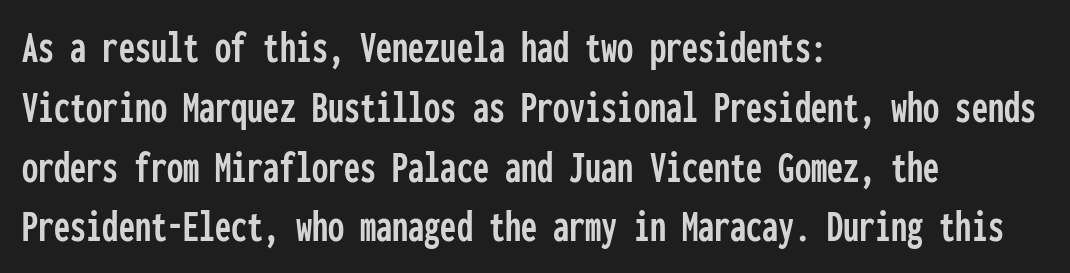
The image shows 46 px condensed sans-serif type, upright, monospaced; set left-aligned, normal line spacing (1.3x), normal letter spacing, not underlined; low stroke contrast and a medium x-height.
